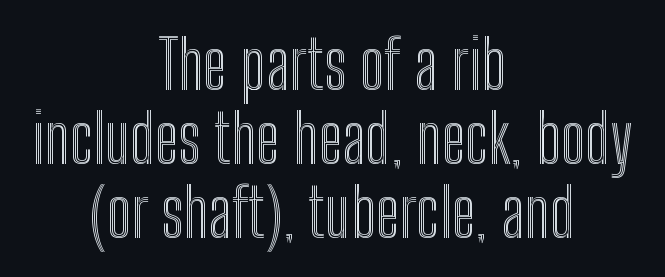
{"italic": "no", "width": "condensed", "x_height": "medium", "monospaced": "no", "underline": "no", "align": "center", "line_spacing": "tight", "line_spacing_ratio": 1.09, "letter_spacing": "normal", "letter_spacing_em": 0.0, "glyph_px": 68}
